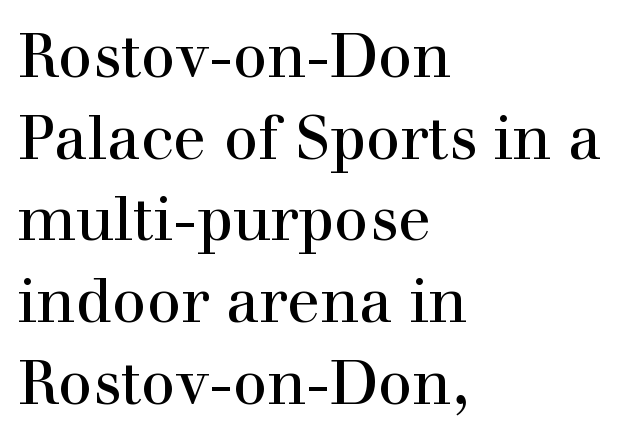
Q: Is the text italic (slanted)? A: No, it is upright.
Q: Is the typeface a serif or a sans-serif typeface? A: Serif.
Q: Is the text underlined? A: No.
Q: How is the paragraph aligned? A: Left-aligned.
Q: Is the spacing between letters normal or unusually wide? A: Normal.
Q: Is the spacing between lines tight, normal or loose? A: Normal.
Q: Width (condensed, normal, or wide)? A: Normal.
Q: x-height? A: Medium.
Q: Monospaced? A: No.
